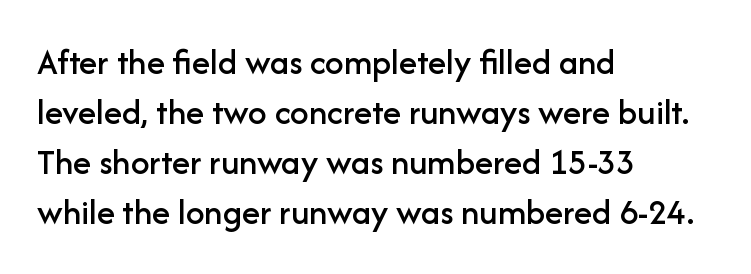
Q: Is the text italic (slanted)? A: No, it is upright.
Q: Is the typeface a serif or a sans-serif typeface? A: Sans-serif.
Q: Is the text underlined? A: No.
Q: How is the paragraph aligned? A: Left-aligned.
Q: Is the spacing between letters normal or unusually wide? A: Normal.
Q: Is the spacing between lines tight, normal or loose? A: Normal.
Q: Width (condensed, normal, or wide)? A: Normal.
Q: Stroke contrast? A: Low.
Q: x-height? A: Medium.
Q: Monospaced? A: No.
